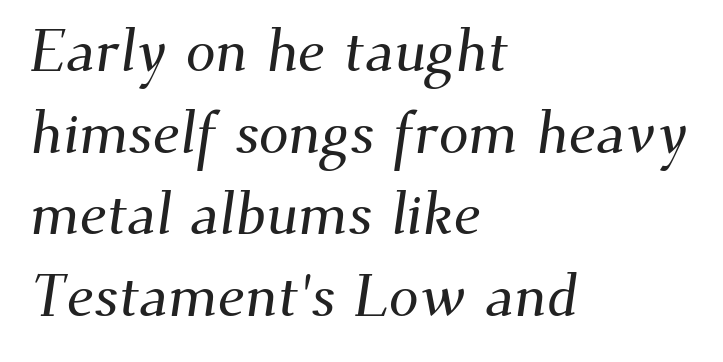
{"serif": "yes", "width": "normal", "stroke_contrast": "medium", "x_height": "small", "monospaced": "no", "underline": "no", "align": "left", "line_spacing": "normal", "line_spacing_ratio": 1.36, "letter_spacing": "normal", "letter_spacing_em": 0.0, "glyph_px": 60}
